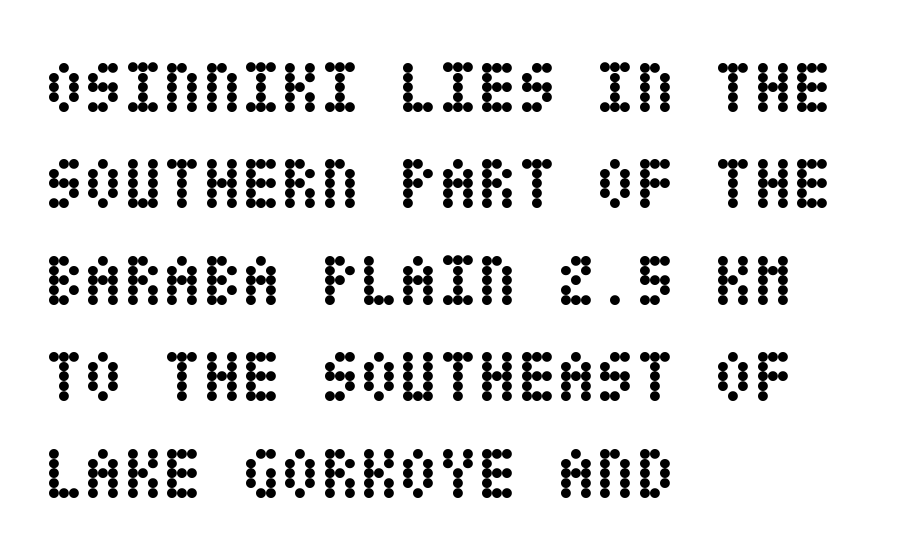
{"italic": "no", "bold": "yes", "weight": "semibold", "width": "condensed", "stroke_contrast": "low", "x_height": "large", "underline": "no", "align": "left", "line_spacing": "normal", "line_spacing_ratio": 1.34, "letter_spacing": "normal", "letter_spacing_em": 0.0, "glyph_px": 72}
